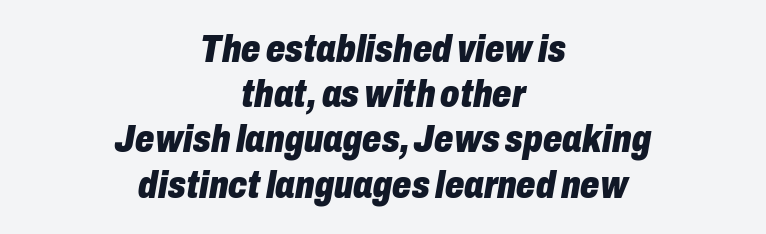
Proportional: the letters do not fall into vertical columns. The lines in this sample share a center point and differ in where they start and stop. Notice how thick the strokes are: this is what a full bold looks like. There is no visible air inserted between adjacent glyphs. The face used here has a pronounced slope to its letters. Quick note: underline off.
